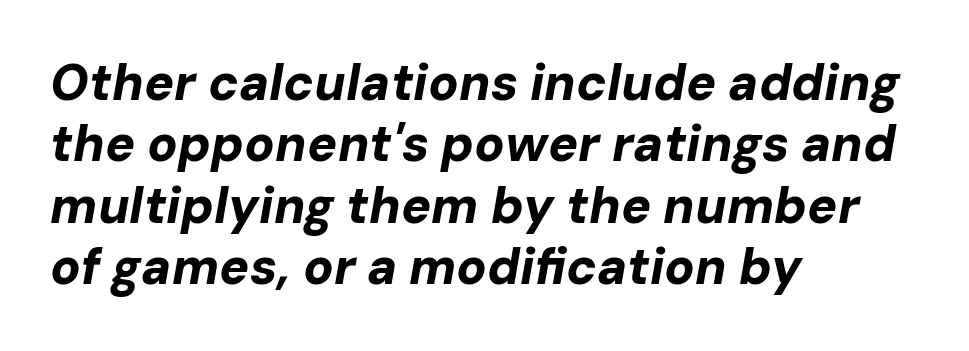
{"italic": "yes", "lean": "right", "slant_degrees": 10, "bold": "yes", "weight": "bold", "width": "normal", "stroke_contrast": "low", "x_height": "medium", "monospaced": "no", "underline": "no", "align": "left", "line_spacing_ratio": 1.23, "letter_spacing": "normal", "letter_spacing_em": 0.0, "glyph_px": 50}
